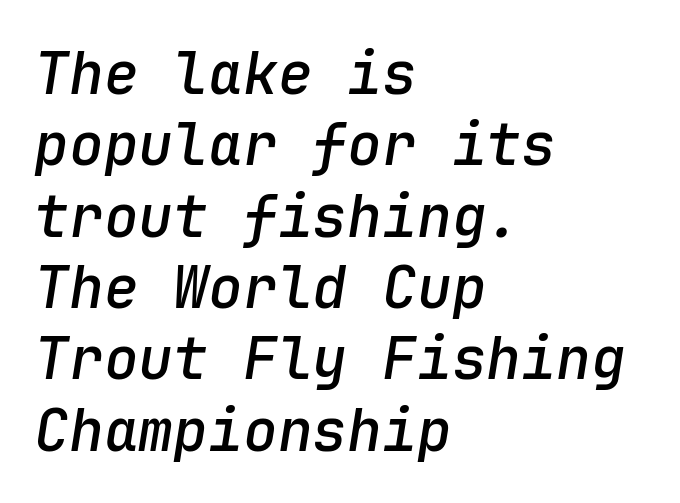
Q: Is the text bold? A: Semi-bold.
Q: Is the text italic (slanted)? A: Yes, it leans right by about 9 degrees.
Q: Is the text underlined? A: No.
Q: How is the paragraph aligned? A: Left-aligned.
Q: Is the spacing between letters normal or unusually wide? A: Normal.
Q: Width (condensed, normal, or wide)? A: Normal.
Q: Stroke contrast? A: Low.
Q: x-height? A: Medium.
Q: Monospaced? A: Yes.
